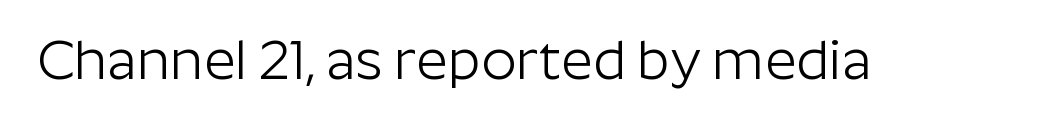
Q: Is the text bold? A: No.
Q: Is the text italic (slanted)? A: No, it is upright.
Q: Is the typeface a serif or a sans-serif typeface? A: Sans-serif.
Q: Is the text underlined? A: No.
Q: Is the spacing between letters normal or unusually wide? A: Normal.
Q: Width (condensed, normal, or wide)? A: Normal.
Q: Stroke contrast? A: Low.
Q: x-height? A: Medium.
Q: Monospaced? A: No.
